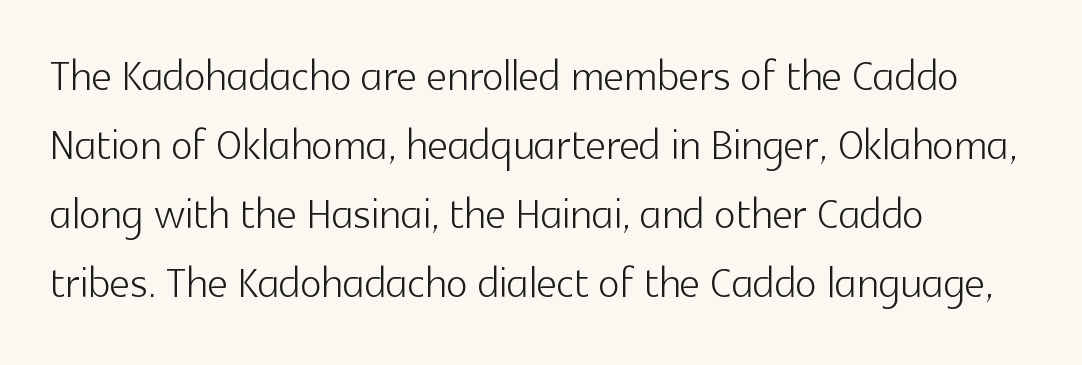
{"serif": "no", "italic": "no", "bold": "no", "weight": "light", "width": "normal", "x_height": "medium", "monospaced": "no", "underline": "no", "align": "left", "line_spacing_ratio": 1.21, "letter_spacing": "normal", "letter_spacing_em": 0.0, "glyph_px": 57}
